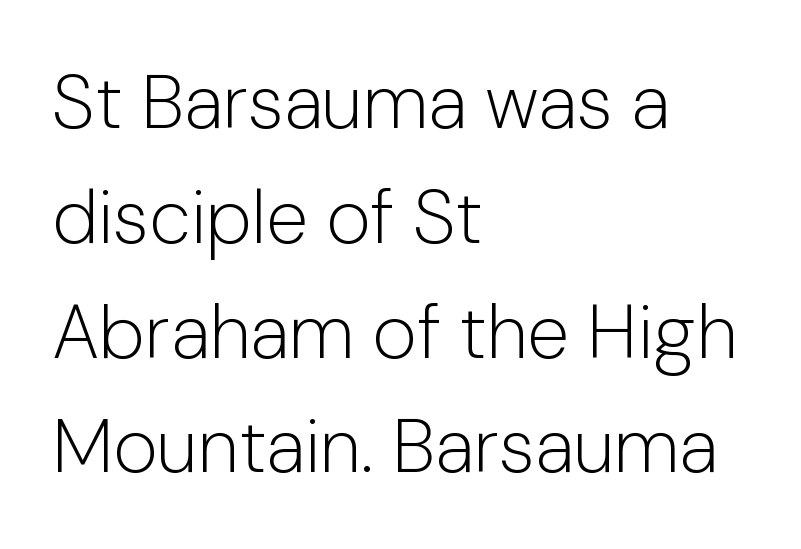
Q: Is the text bold? A: No.
Q: Is the text italic (slanted)? A: No, it is upright.
Q: Is the typeface a serif or a sans-serif typeface? A: Sans-serif.
Q: Is the text underlined? A: No.
Q: How is the paragraph aligned? A: Left-aligned.
Q: Is the spacing between letters normal or unusually wide? A: Normal.
Q: Is the spacing between lines tight, normal or loose? A: Normal.
Q: Width (condensed, normal, or wide)? A: Normal.
Q: Stroke contrast? A: Low.
Q: x-height? A: Medium.
Q: Monospaced? A: No.
